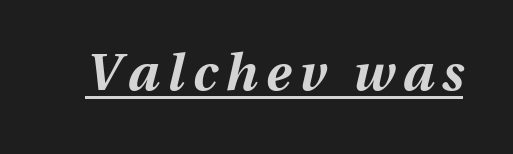
Quick note: italic. Plenty of ink on the page — the face is bold. Does a line run under the words? Yes, clearly. These lines are rendered in a variable-pitch font.
